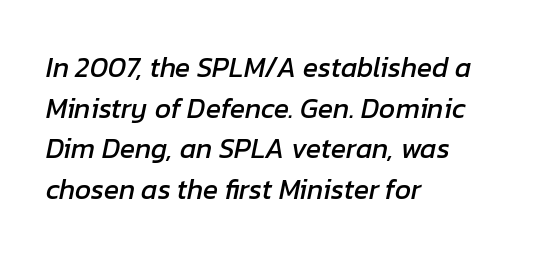
The image shows 28 px text type, italic (leaning right); set left-aligned, normal line spacing (1.45x), normal letter spacing, not underlined; low stroke contrast and a medium x-height.
